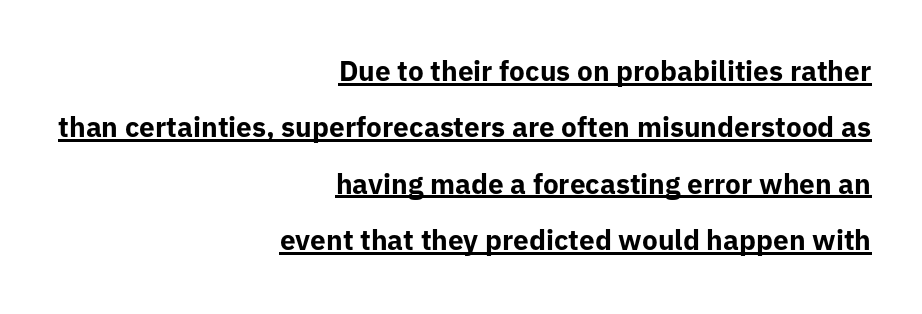
The image shows 28 px bold sans-serif type, upright; set right-aligned, loose line spacing (2.01x), normal letter spacing, underlined; low stroke contrast and a medium x-height.
